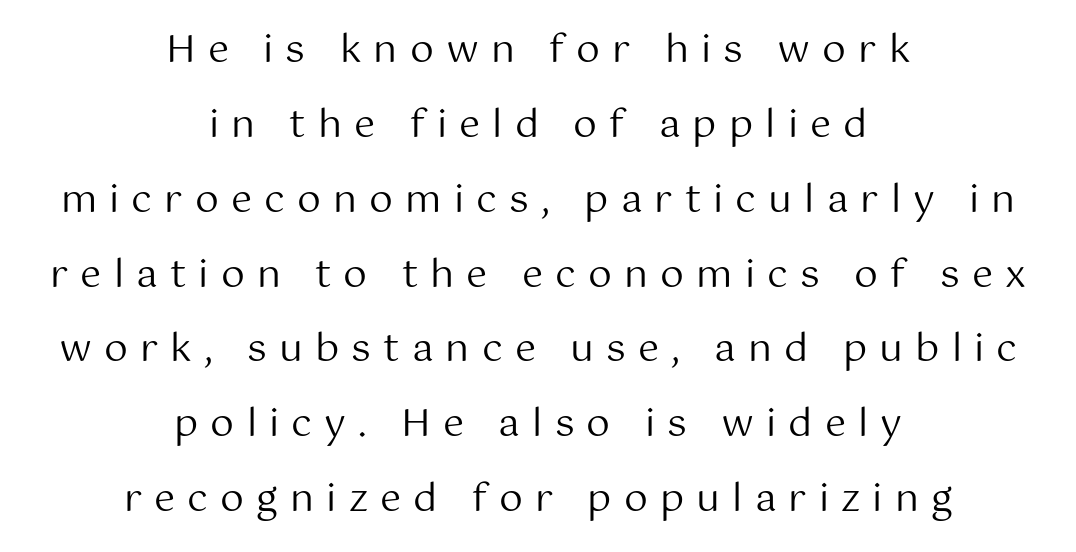
Line starts and ends both wander, symmetrically. The space beneath each line is pristine and unruled. Each new line begins a long way beneath the previous one. No italicization has been applied; the sample stays upright.
